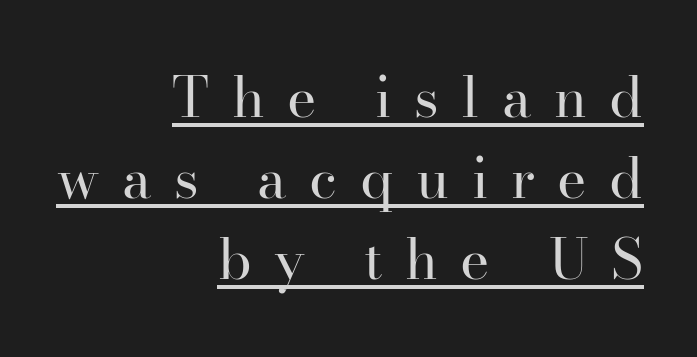
The image shows 56 px regular-weight serif type, upright; set right-aligned, normal line spacing (1.45x), unusually wide letter spacing (+0.4 em), underlined; high stroke contrast and a small x-height.
